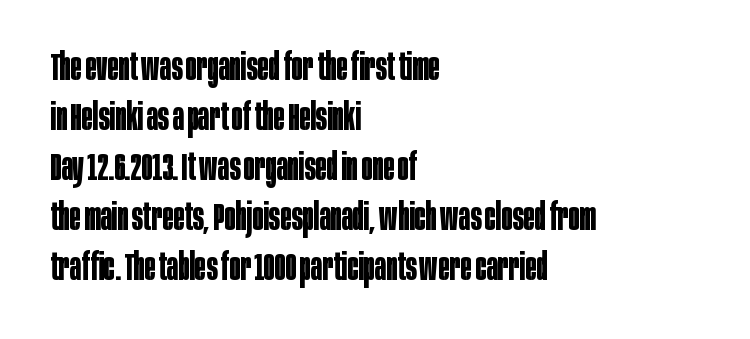
{"serif": "no", "italic": "no", "bold": "yes", "weight": "bold", "width": "condensed", "stroke_contrast": "low", "x_height": "large", "monospaced": "no", "underline": "no", "align": "left", "line_spacing": "normal", "line_spacing_ratio": 1.35, "letter_spacing": "normal", "letter_spacing_em": 0.0, "glyph_px": 37}
